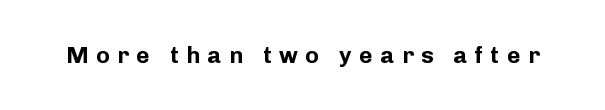
This sample uses an upright cut, with every glyph sitting square on the baseline. Unmarked baselines from the first word to the last. Spacing between characters has been opened up far beyond the box default. How heavy is the stroke? Heavy — this is a bold.
